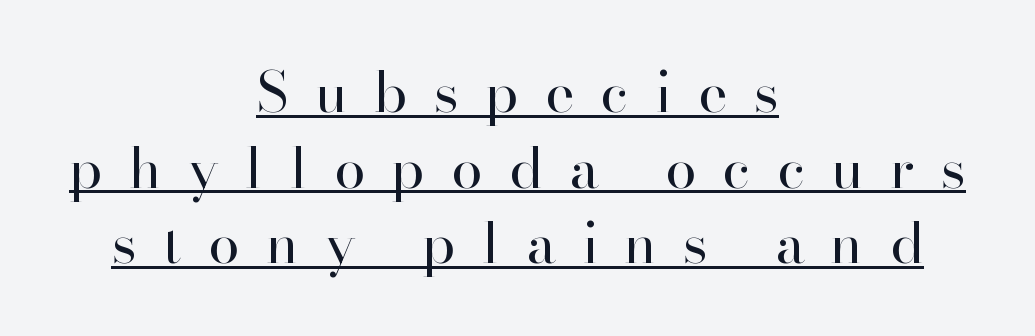
{"serif": "yes", "italic": "no", "bold": "no", "weight": "regular", "width": "normal", "stroke_contrast": "high", "x_height": "small", "monospaced": "no", "underline": "yes", "align": "center", "line_spacing": "normal", "line_spacing_ratio": 1.35, "letter_spacing": "wide", "letter_spacing_em": 0.47, "glyph_px": 56}
